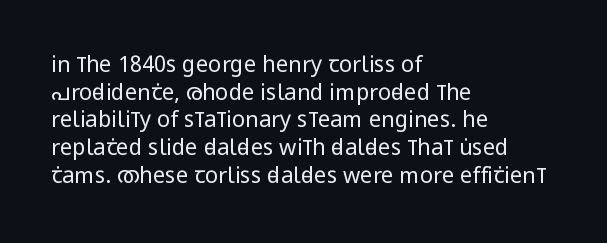
Q: Is the text bold? A: No.
Q: Is the text italic (slanted)? A: No, it is upright.
Q: Is the text underlined? A: No.
Q: How is the paragraph aligned? A: Left-aligned.
Q: Is the spacing between letters normal or unusually wide? A: Normal.
Q: Is the spacing between lines tight, normal or loose? A: Normal.
